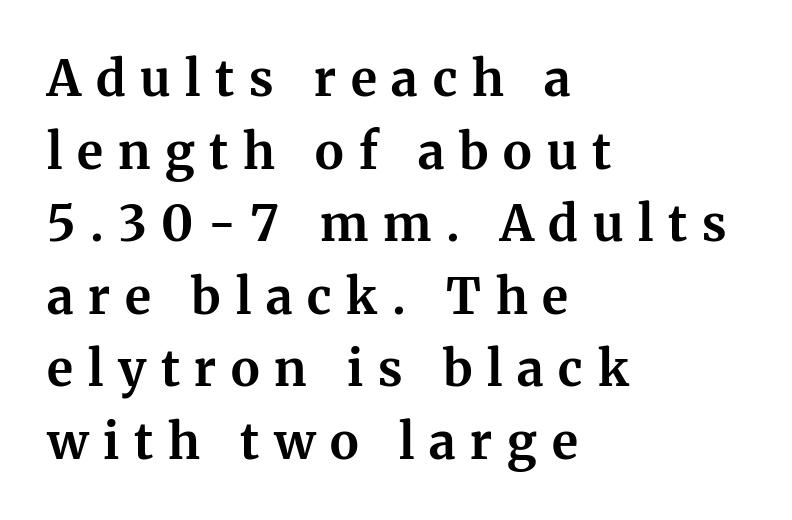
The image shows 49 px bold serif type, upright; set left-aligned, normal line spacing (1.48x), unusually wide letter spacing (+0.3 em), not underlined; medium stroke contrast and a medium x-height.
